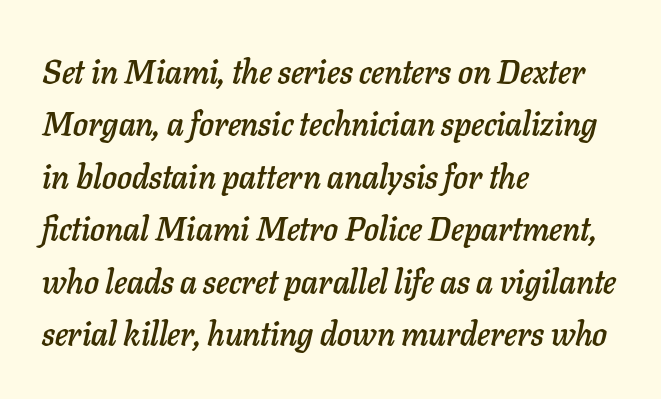
Q: Is the text italic (slanted)? A: Yes, it leans right by about 11 degrees.
Q: Is the text underlined? A: No.
Q: How is the paragraph aligned? A: Left-aligned.
Q: Is the spacing between letters normal or unusually wide? A: Normal.
Q: Is the spacing between lines tight, normal or loose? A: Normal.
Q: Width (condensed, normal, or wide)? A: Normal.
Q: Stroke contrast? A: Low.
Q: x-height? A: Medium.
Q: Monospaced? A: No.
